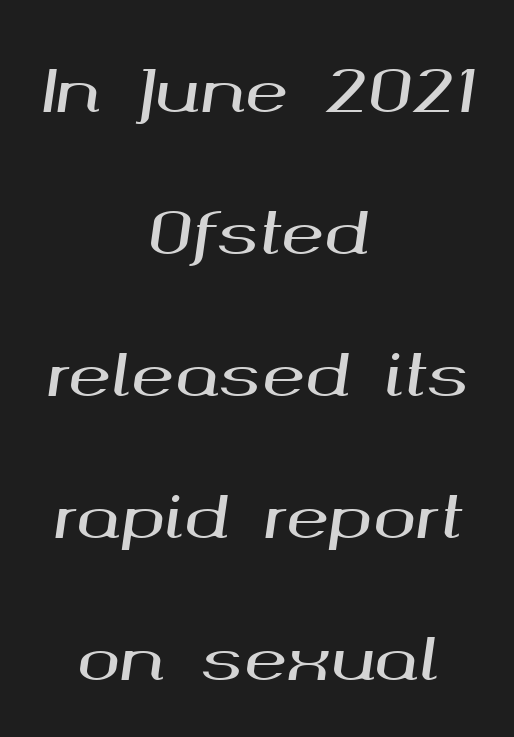
Q: Is the text italic (slanted)? A: Yes, it leans right by about 8 degrees.
Q: Is the text underlined? A: No.
Q: How is the paragraph aligned? A: Centered.
Q: Is the spacing between letters normal or unusually wide? A: Normal.
Q: Is the spacing between lines tight, normal or loose? A: Loose.
Q: Width (condensed, normal, or wide)? A: Wide.
Q: Stroke contrast? A: Medium.
Q: x-height? A: Medium.
Q: Monospaced? A: No.
